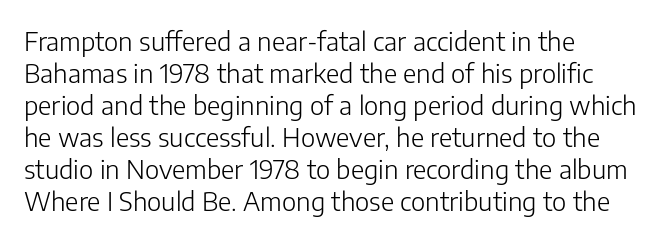
The passage shown is not underscored anywhere. Words appear dense and cohesive because spacing is normal. Alignment: flush left. Unlike italic type, these characters show no tilt at all.
